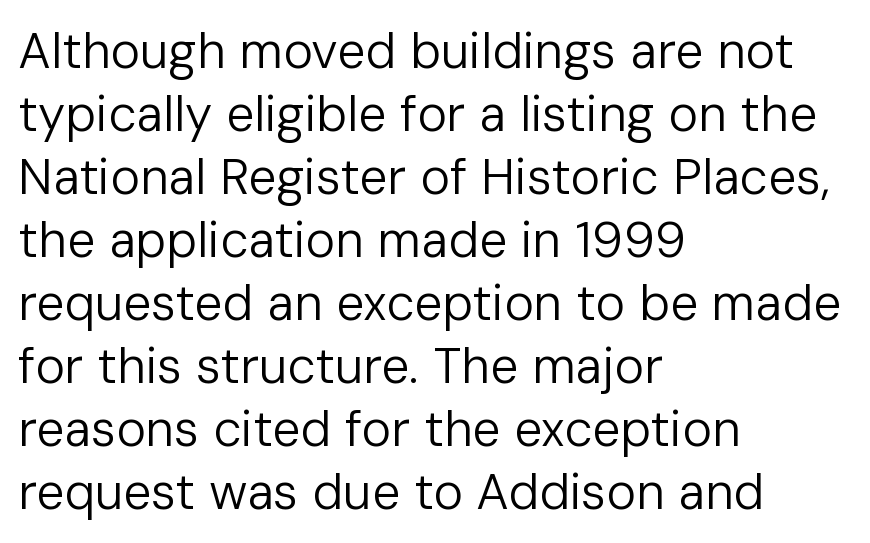
The image shows 50 px regular-weight sans-serif type, upright; set left-aligned, normal line spacing (1.26x), normal letter spacing, not underlined; low stroke contrast and a medium x-height.
